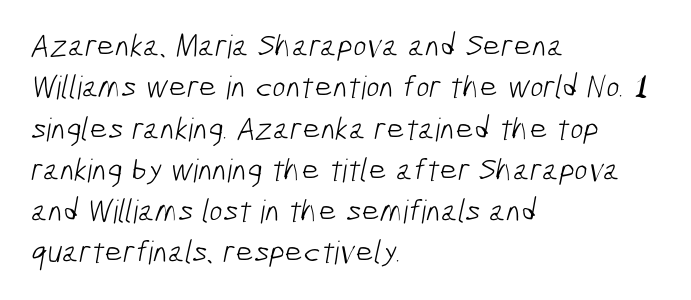
{"serif": "no", "bold": "no", "weight": "light", "width": "condensed", "stroke_contrast": "low", "x_height": "medium", "monospaced": "no", "underline": "no", "align": "left", "line_spacing": "normal", "line_spacing_ratio": 1.29, "letter_spacing": "normal", "letter_spacing_em": 0.0, "glyph_px": 32}
